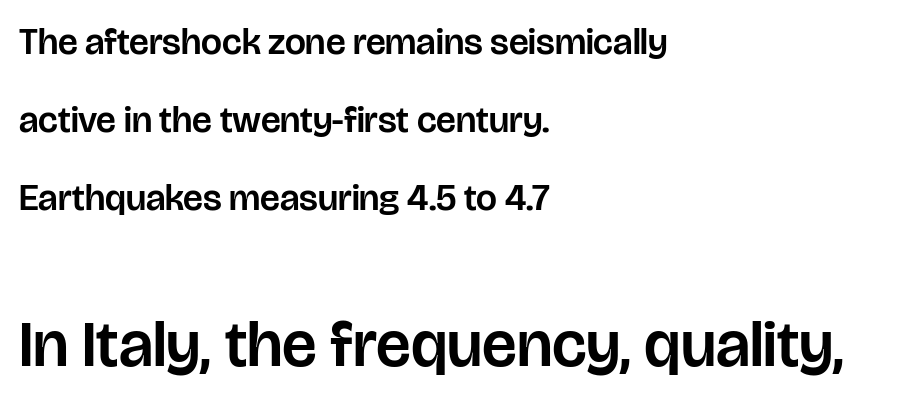
The rendering enlarges the type as you move from the upper chunk to the lower. Look at the tracking — it's just the regular setting, nothing added. Nope, not italic — everything's standing straight. The space beneath each line is pristine and unruled.
